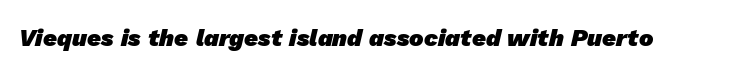
Q: Is the text bold? A: Yes.
Q: Is the text underlined? A: No.
Q: Is the spacing between letters normal or unusually wide? A: Normal.
